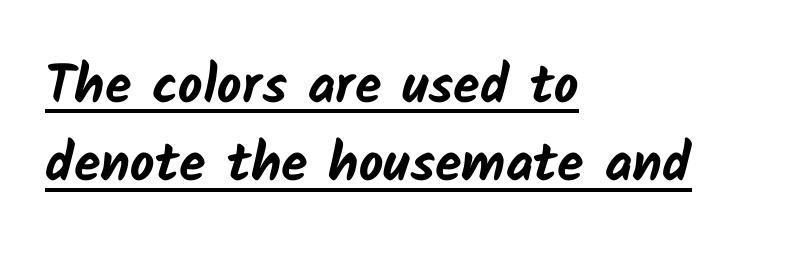
Q: Is the text bold? A: Yes.
Q: Is the typeface a serif or a sans-serif typeface? A: Sans-serif.
Q: Is the text underlined? A: Yes.
Q: How is the paragraph aligned? A: Left-aligned.
Q: Is the spacing between letters normal or unusually wide? A: Normal.
Q: Is the spacing between lines tight, normal or loose? A: Normal.
Q: Width (condensed, normal, or wide)? A: Normal.
Q: Stroke contrast? A: Low.
Q: x-height? A: Medium.
Q: Monospaced? A: No.
